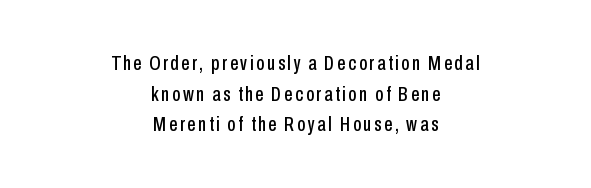
How would I describe the line gaps? Plain and ordinary. Honestly, there is no underline to notice here at all. Short and long lines alike share a common midpoint. Every character sits straight up, as roman type does.
